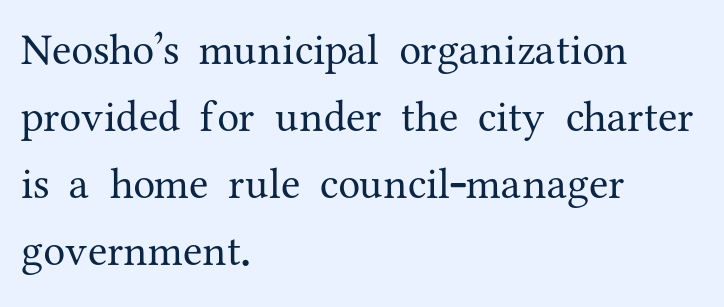
Q: Is the text bold? A: No.
Q: Is the text italic (slanted)? A: No, it is upright.
Q: Is the typeface a serif or a sans-serif typeface? A: Serif.
Q: Is the text underlined? A: No.
Q: How is the paragraph aligned? A: Left-aligned.
Q: Is the spacing between letters normal or unusually wide? A: Normal.
Q: Is the spacing between lines tight, normal or loose? A: Normal.
Q: Width (condensed, normal, or wide)? A: Normal.
Q: Stroke contrast? A: Medium.
Q: x-height? A: Medium.
Q: Monospaced? A: No.
